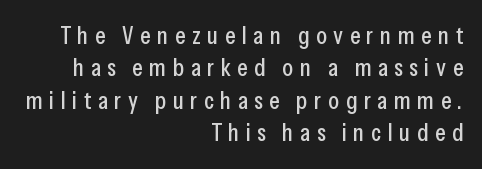
{"italic": "no", "underline": "no", "align": "right", "line_spacing": "normal", "line_spacing_ratio": 1.3, "letter_spacing": "wide", "letter_spacing_em": 0.26, "glyph_px": 25}
